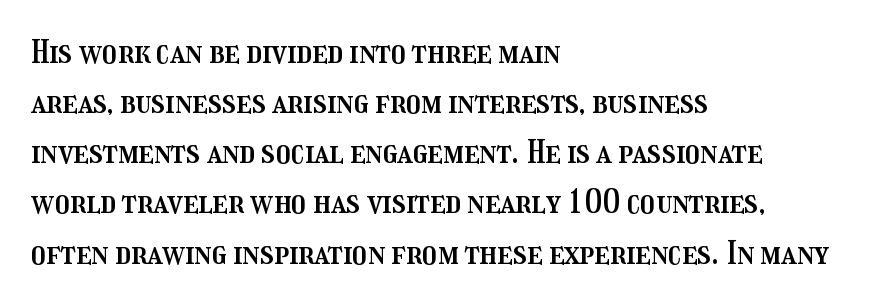
The image shows 33 px condensed type, upright; set left-aligned, normal line spacing (1.52x), normal letter spacing, not underlined; medium stroke contrast and a medium x-height.
